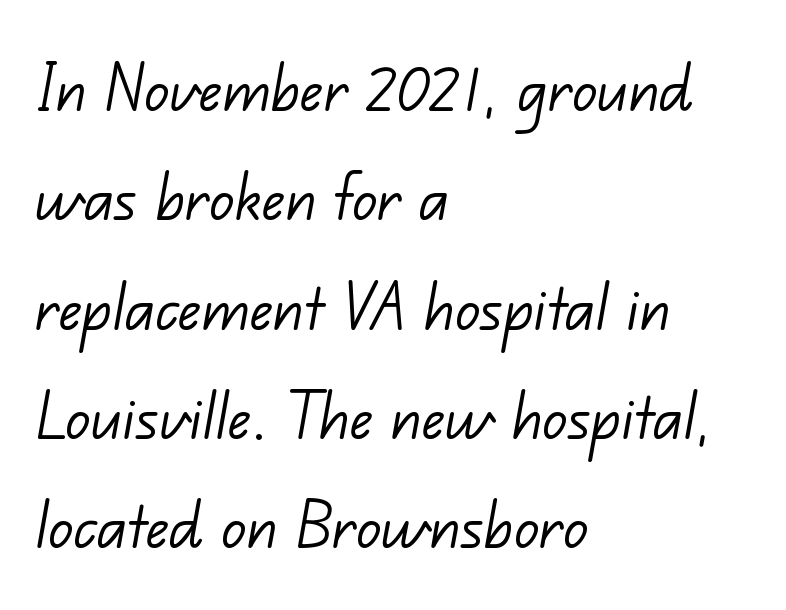
{"serif": "no", "bold": "no", "weight": "light", "width": "normal", "stroke_contrast": "low", "x_height": "small", "monospaced": "no", "underline": "no", "align": "left", "line_spacing": "normal", "line_spacing_ratio": 1.42, "letter_spacing": "normal", "letter_spacing_em": 0.0, "glyph_px": 77}
